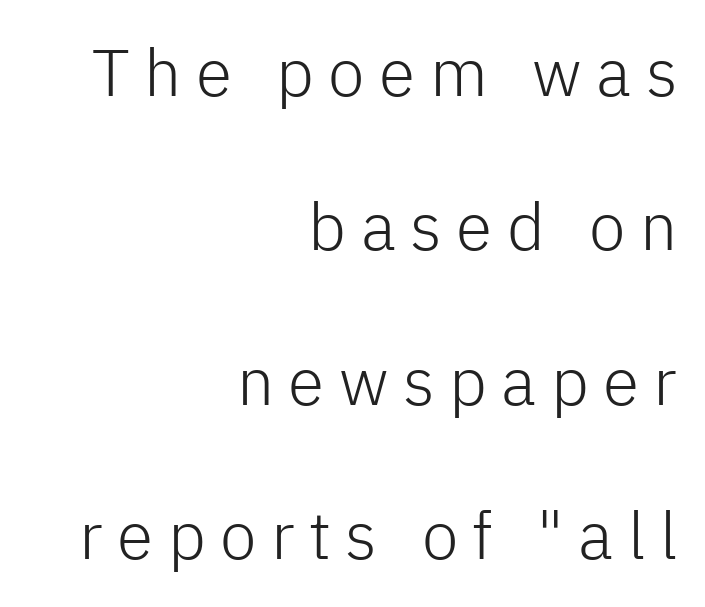
The image shows 66 px light sans-serif type, upright; set right-aligned, loose line spacing (2.34x), unusually wide letter spacing (+0.22 em), not underlined; low stroke contrast and a medium x-height.
